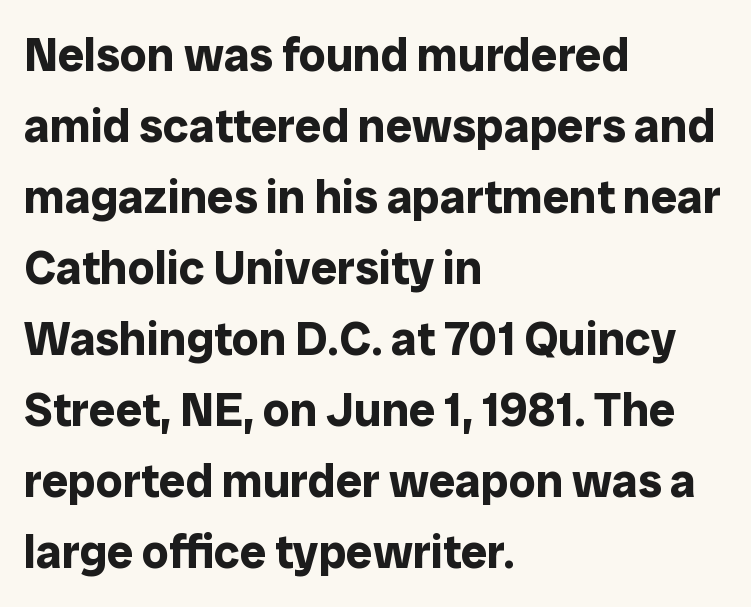
Every stem runs plumb, perpendicular to the baseline. Standard letterfit; no display-style spreading of the glyphs. The characters display no serif detailing; their extremities are plain. Whoever set this chose a conventional vertical rhythm. Think of a printed novel: that variable character pitch is what you see here.
